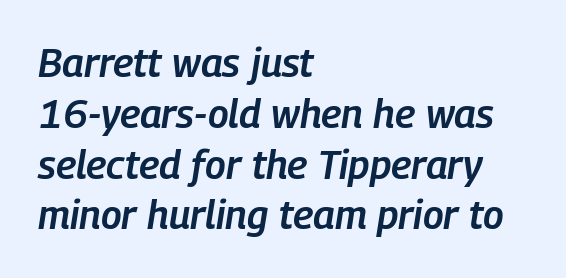
A normal amount of white space separates one row of letters from the next. Notice how the stems are inclined rather than vertical — that's the hallmark of italics. Underlining? Definitely not there. Students, note that the glyphs here touch the page at normal intervals. Weight check: semibold — heavier than regular, not quite bold. Note the varied advance widths — an 'i' is clearly narrower than an 'm'.
